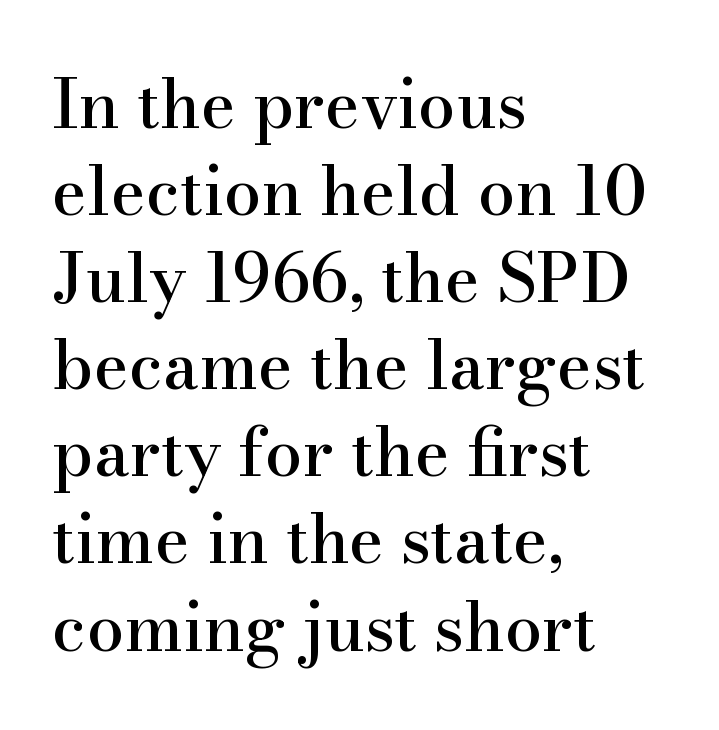
If you drew a ruler down the left edge, every line would touch it. The words here are not underlined. When letters stand straight like this, we call the style roman or upright. The passage shown is typed in a proportional face where columns would drift. Is there much room between lines? A standard amount, neither cramped nor airy. Short note: letters normally spaced.
